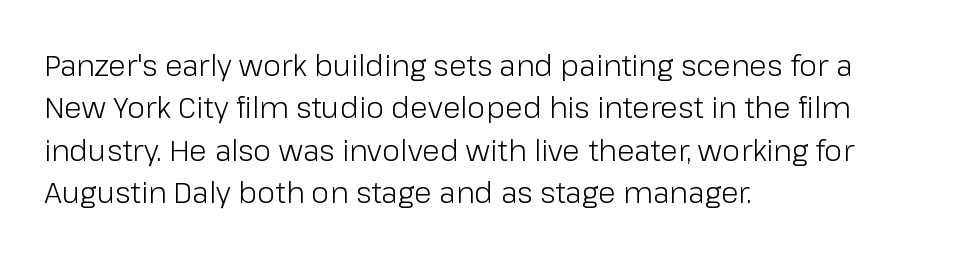
These glyphs show unthickened strokes, regular width or finer. Note the varied advance widths — an 'i' is clearly narrower than an 'm'. In terms of letterspacing, this is plain default setting. When letters stand straight like this, we call the style roman or upright. These lines are set flush left with a ragged right edge.
